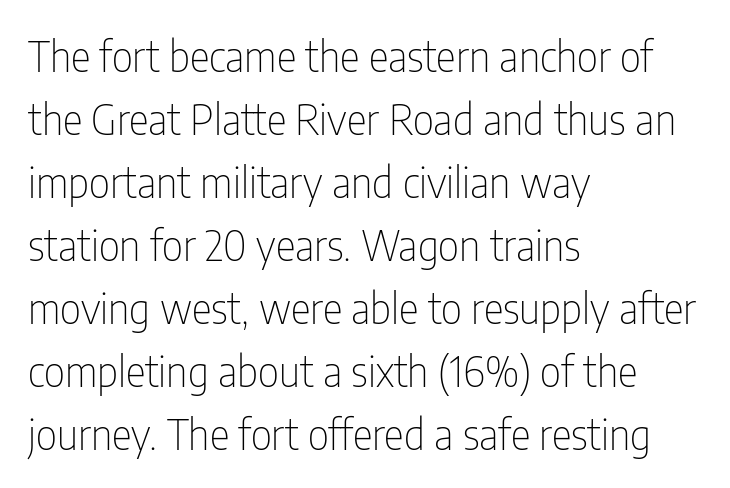
Stem width sits at or under what a default text font uses. Is the letter spacing exaggerated? No — it looks like the ordinary default. The line-height multiplier appears to be the usual default. I'd call this a sans setting — the letters go barefoot. Proportional: the letters do not fall into vertical columns.
